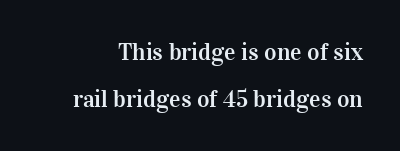
Has an underline been added? It has not. Ordinary non-slanted type is in use. How would I describe the line gaps? Wide and relaxed. Compared with typical body copy, the letter spacing here is the same.
